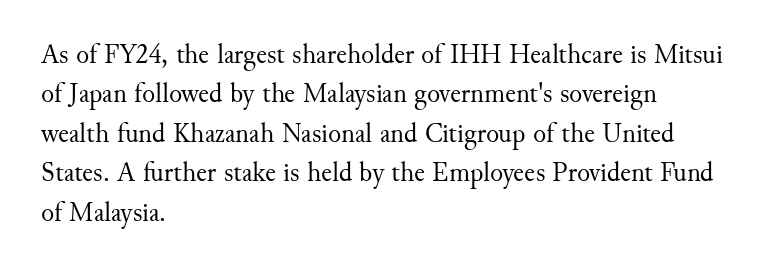
Q: Is the text bold? A: No.
Q: Is the text italic (slanted)? A: No, it is upright.
Q: Is the text underlined? A: No.
Q: How is the paragraph aligned? A: Left-aligned.
Q: Is the spacing between letters normal or unusually wide? A: Normal.
Q: Is the spacing between lines tight, normal or loose? A: Normal.
